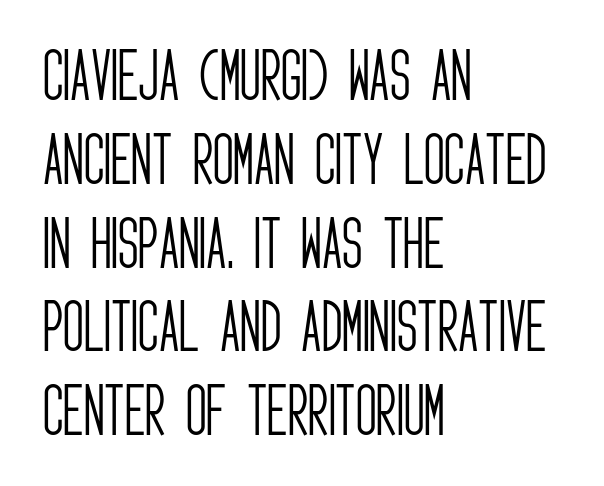
The image shows 57 px light, condensed sans-serif type, upright; set left-aligned, normal line spacing (1.47x), normal letter spacing, not underlined; low stroke contrast and a large x-height.
